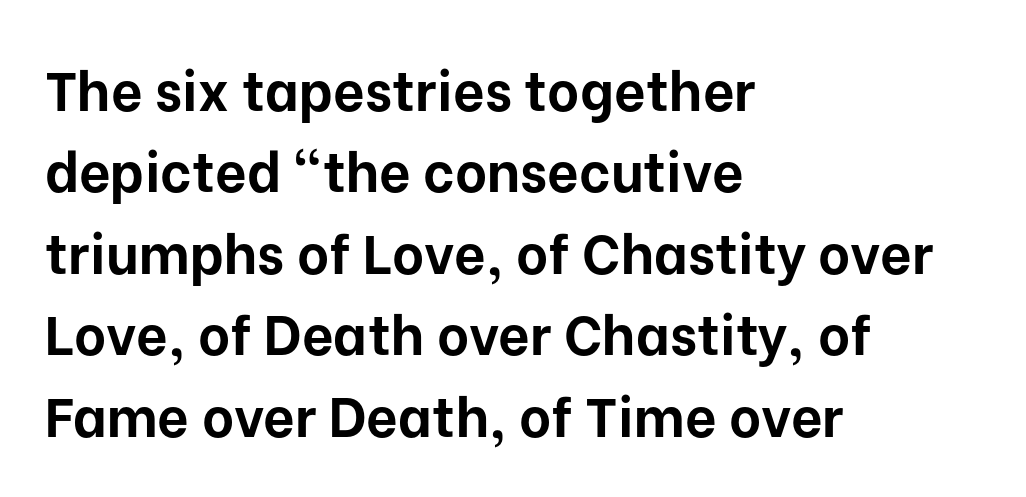
The image shows 55 px bold sans-serif type, upright; set left-aligned, normal line spacing (1.48x), normal letter spacing, not underlined; low stroke contrast and a medium x-height.
